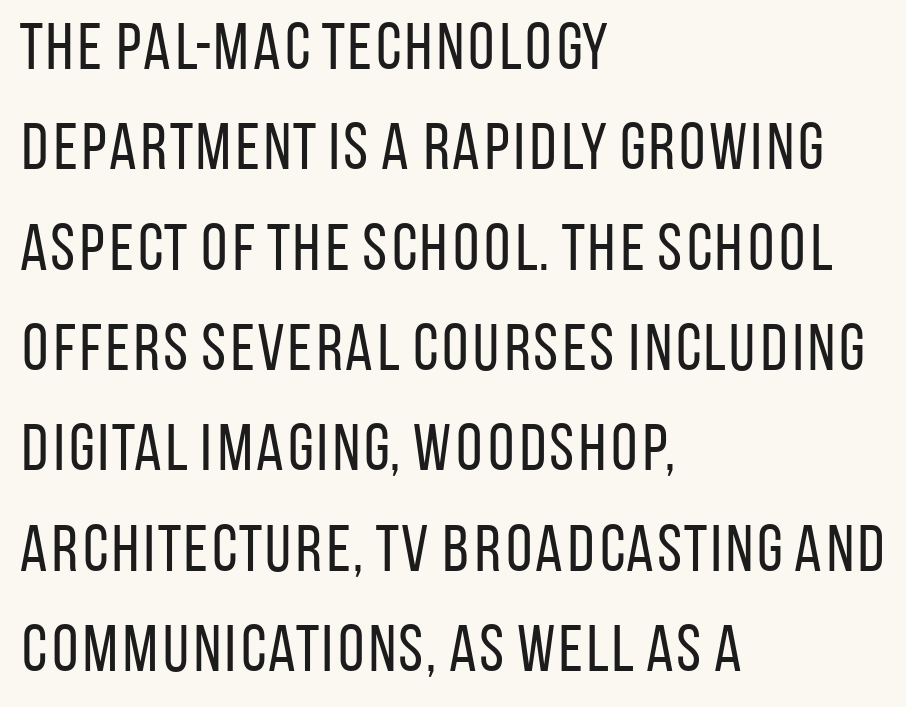
The image shows 66 px regular-weight, condensed sans-serif type, upright; set left-aligned, normal line spacing (1.52x), normal letter spacing, not underlined; low stroke contrast and a large x-height.
